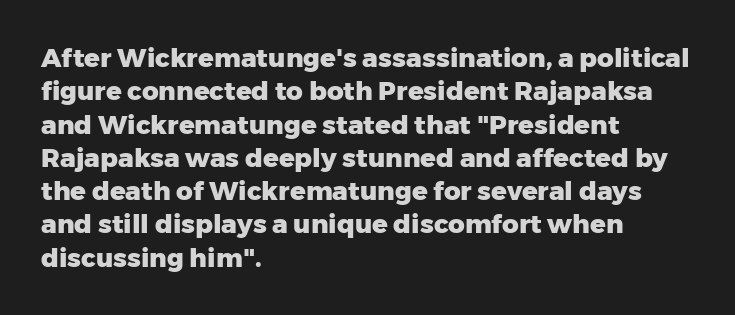
The image shows 26 px bold type, upright; set left-aligned, normal line spacing (1.28x), normal letter spacing, not underlined.
